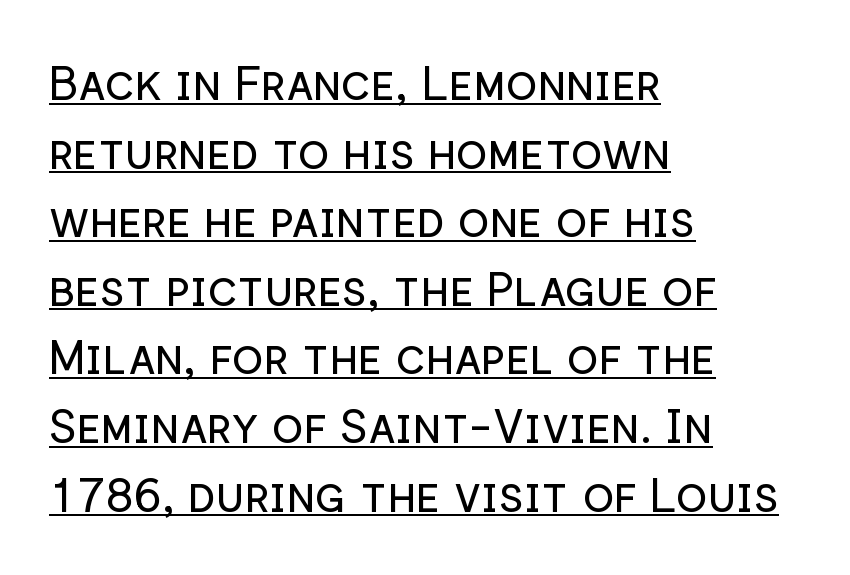
Q: Is the text bold? A: No.
Q: Is the text italic (slanted)? A: No, it is upright.
Q: Is the typeface a serif or a sans-serif typeface? A: Sans-serif.
Q: Is the text underlined? A: Yes.
Q: How is the paragraph aligned? A: Left-aligned.
Q: Is the spacing between letters normal or unusually wide? A: Normal.
Q: Is the spacing between lines tight, normal or loose? A: Normal.
Q: Width (condensed, normal, or wide)? A: Normal.
Q: Stroke contrast? A: Low.
Q: x-height? A: Medium.
Q: Monospaced? A: No.
